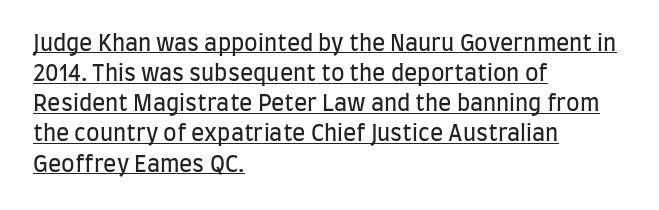
The image shows 22 px text type, upright; set left-aligned, normal line spacing (1.37x), normal letter spacing, underlined.
